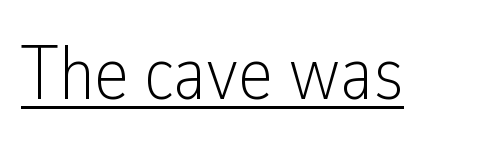
{"serif": "no", "italic": "no", "bold": "no", "weight": "light", "width": "condensed", "stroke_contrast": "low", "x_height": "medium", "monospaced": "no", "underline": "yes", "letter_spacing": "normal", "letter_spacing_em": 0.0, "glyph_px": 77}
